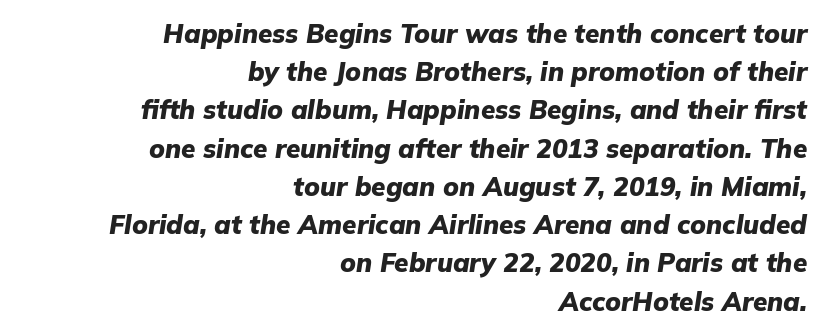
The image shows 26 px bold type, italic (leaning right); set right-aligned, normal line spacing (1.47x), normal letter spacing, not underlined.
